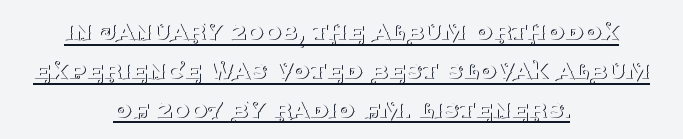
The image shows 29 px thin serif type, upright; set centered, normal line spacing (1.34x), normal letter spacing, underlined; medium stroke contrast and a large x-height.
